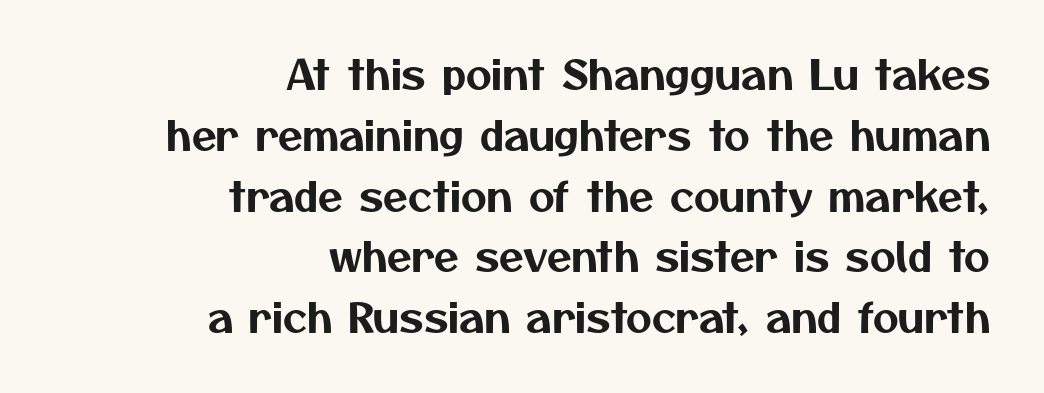
Q: Is the typeface a serif or a sans-serif typeface? A: Sans-serif.
Q: Is the text underlined? A: No.
Q: How is the paragraph aligned? A: Right-aligned.
Q: Is the spacing between letters normal or unusually wide? A: Normal.
Q: Is the spacing between lines tight, normal or loose? A: Normal.
Q: Width (condensed, normal, or wide)? A: Normal.
Q: Stroke contrast? A: Medium.
Q: x-height? A: Medium.
Q: Monospaced? A: No.
